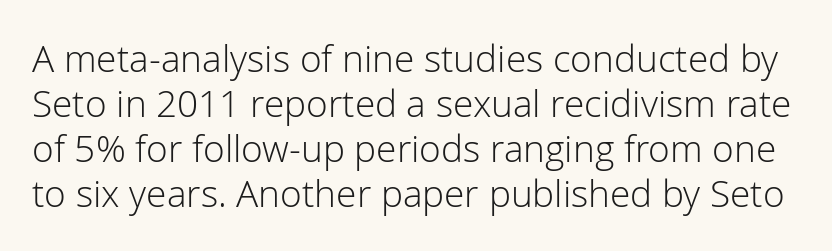
The image shows 37 px light sans-serif type, upright; set line spacing 1.22x, normal letter spacing, not underlined; low stroke contrast and a medium x-height.
